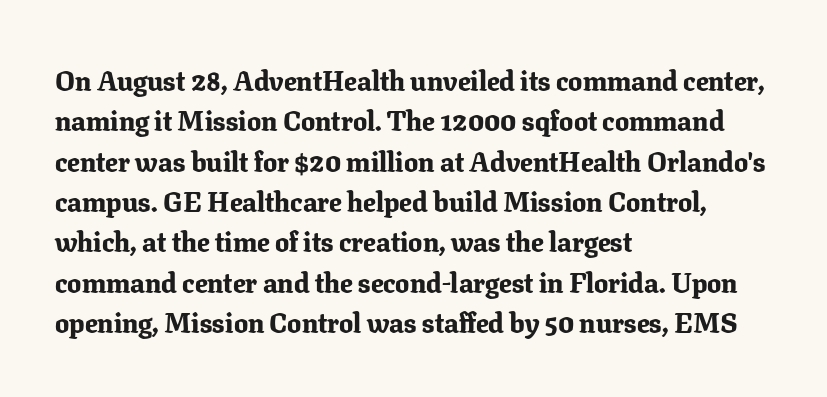
Q: Is the text bold? A: Yes.
Q: Is the text italic (slanted)? A: No, it is upright.
Q: Is the typeface a serif or a sans-serif typeface? A: Serif.
Q: Is the text underlined? A: No.
Q: How is the paragraph aligned? A: Left-aligned.
Q: Is the spacing between letters normal or unusually wide? A: Normal.
Q: Is the spacing between lines tight, normal or loose? A: Normal.
Q: Width (condensed, normal, or wide)? A: Normal.
Q: Stroke contrast? A: Low.
Q: x-height? A: Medium.
Q: Monospaced? A: No.
